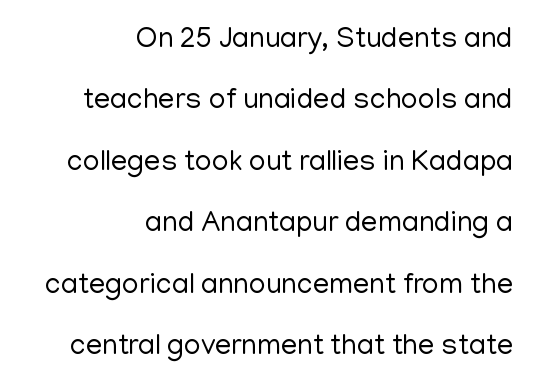
The lettering stays uniformly vertical, giving the passage a roman look. Notice how the passage keeps a crisp vertical edge on the right only. The letters advance in unequal steps, a hallmark of proportional type. Notice the wide empty band between every row — that's loose leading. Heft: none added — not bold.
